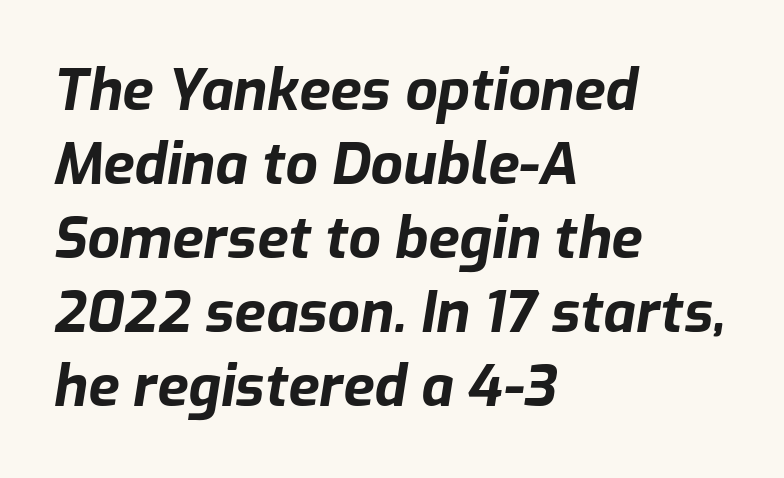
Q: Is the text bold? A: Yes.
Q: Is the text italic (slanted)? A: Yes, it leans right by about 9 degrees.
Q: Is the text underlined? A: No.
Q: How is the paragraph aligned? A: Left-aligned.
Q: Is the spacing between letters normal or unusually wide? A: Normal.
Q: Is the spacing between lines tight, normal or loose? A: Normal.
Q: Width (condensed, normal, or wide)? A: Normal.
Q: Stroke contrast? A: Low.
Q: x-height? A: Medium.
Q: Monospaced? A: No.
